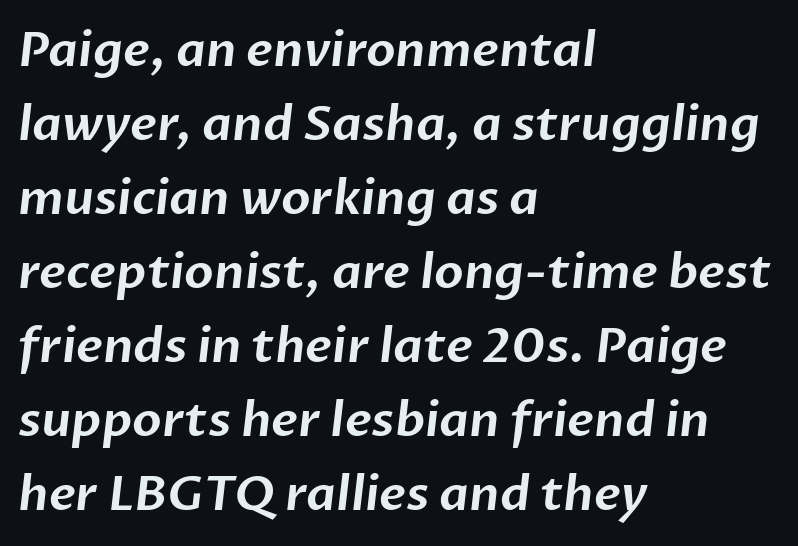
Q: Is the typeface a serif or a sans-serif typeface? A: Sans-serif.
Q: Is the text underlined? A: No.
Q: How is the paragraph aligned? A: Left-aligned.
Q: Is the spacing between letters normal or unusually wide? A: Normal.
Q: Is the spacing between lines tight, normal or loose? A: Normal.
Q: Width (condensed, normal, or wide)? A: Normal.
Q: Stroke contrast? A: Low.
Q: x-height? A: Medium.
Q: Monospaced? A: No.
